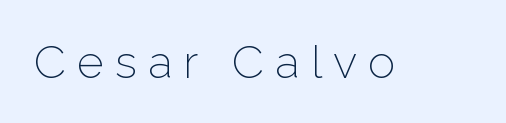
In terms of posture, this sample is upright. Tracking value appears strongly positive — letters spread wide. Are there feet on the stems? There aren't — it's a sans. Do the characters align in a grid? No, the font is proportional.
